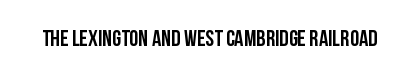
Q: Is the text bold? A: Yes.
Q: Is the text italic (slanted)? A: No, it is upright.
Q: Is the text underlined? A: No.
Q: Is the spacing between letters normal or unusually wide? A: Normal.
